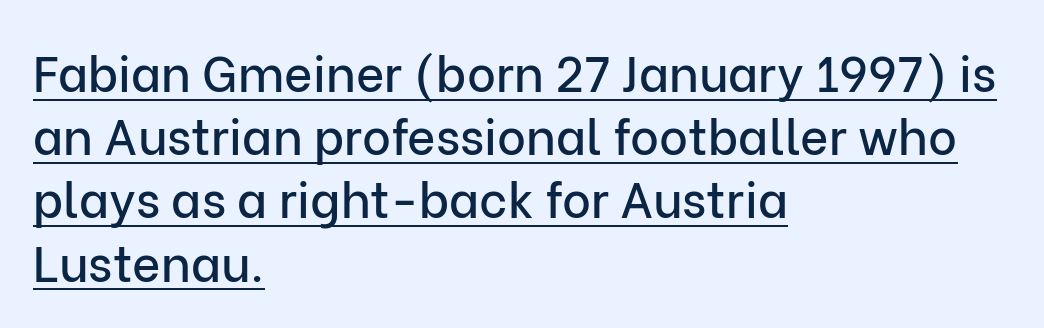
The passage shown stacks its lines at a standard gap. In designer terms, the underline attribute is active on this setting. A typesetter would mark this as roman, not italic. These lines are rendered in a variable-pitch font. The type is set solid horizontally, with unmodified tracking.
